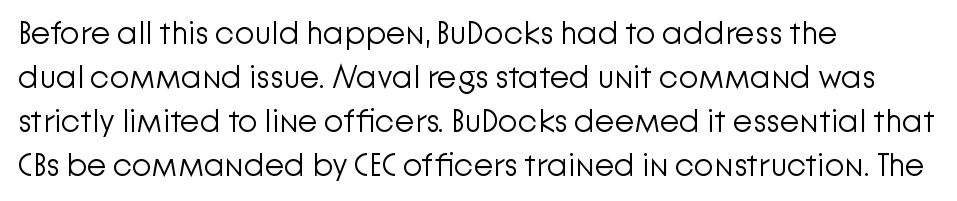
{"serif": "no", "italic": "no", "bold": "no", "weight": "light", "width": "normal", "stroke_contrast": "low", "x_height": "medium", "monospaced": "no", "underline": "no", "align": "left", "line_spacing": "normal", "line_spacing_ratio": 1.37, "letter_spacing": "normal", "letter_spacing_em": 0.0, "glyph_px": 32}
